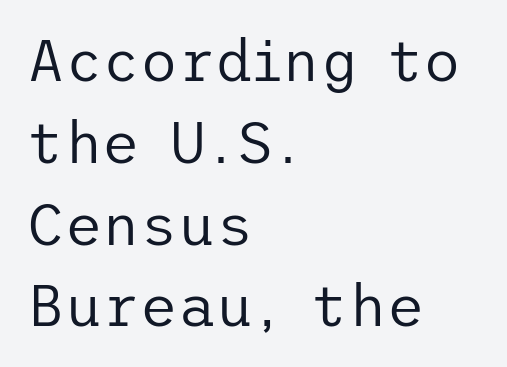
Q: Is the text bold? A: No.
Q: Is the text italic (slanted)? A: No, it is upright.
Q: Is the typeface a serif or a sans-serif typeface? A: Sans-serif.
Q: Is the text underlined? A: No.
Q: How is the paragraph aligned? A: Left-aligned.
Q: Is the spacing between letters normal or unusually wide? A: Normal.
Q: Is the spacing between lines tight, normal or loose? A: Normal.
Q: Width (condensed, normal, or wide)? A: Normal.
Q: Stroke contrast? A: Low.
Q: x-height? A: Medium.
